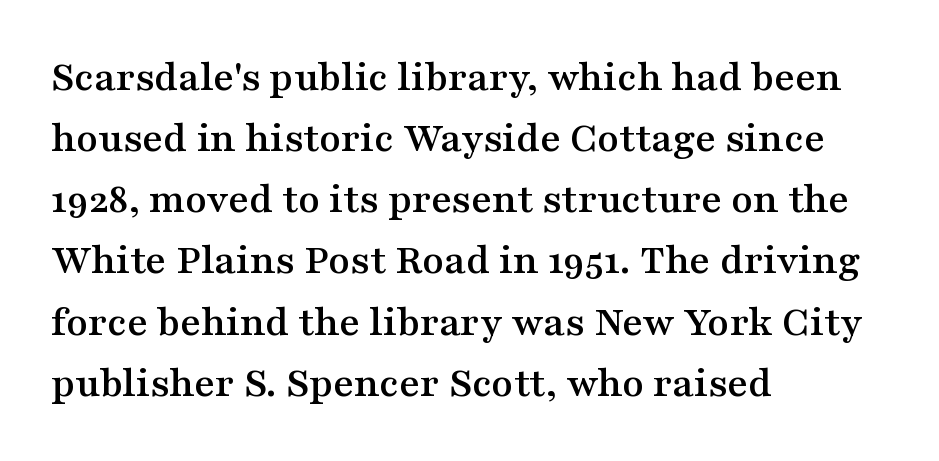
The image shows 44 px wide serif type, upright; set left-aligned, normal line spacing (1.39x), normal letter spacing, not underlined; medium stroke contrast and a medium x-height.
